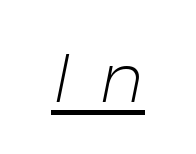
Q: Is the text bold? A: No.
Q: Is the text italic (slanted)? A: Yes, it leans right by about 11 degrees.
Q: Is the text underlined? A: Yes.
Q: Is the spacing between letters normal or unusually wide? A: Unusually wide.
Q: Width (condensed, normal, or wide)? A: Normal.
Q: Stroke contrast? A: Low.
Q: x-height? A: Medium.
Q: Monospaced? A: No.
